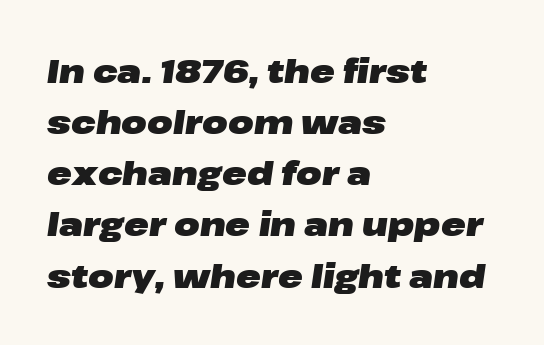
Think of a printed novel: that variable character pitch is what you see here. Here the glyphs are tracked normally, forming tight word shapes. Just letters on the line, the space beneath them empty. Each new line begins a customary step beneath the previous one.
